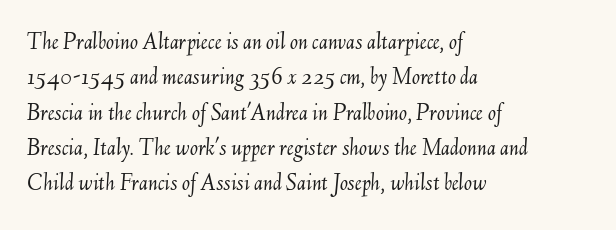
The rendering applies a slant to the glyphs. The weight tops out at a normal text grade. Horizontally, the lines are justified to the leading edge only. Regarding leading, the lines here are spaced in the standard way.
